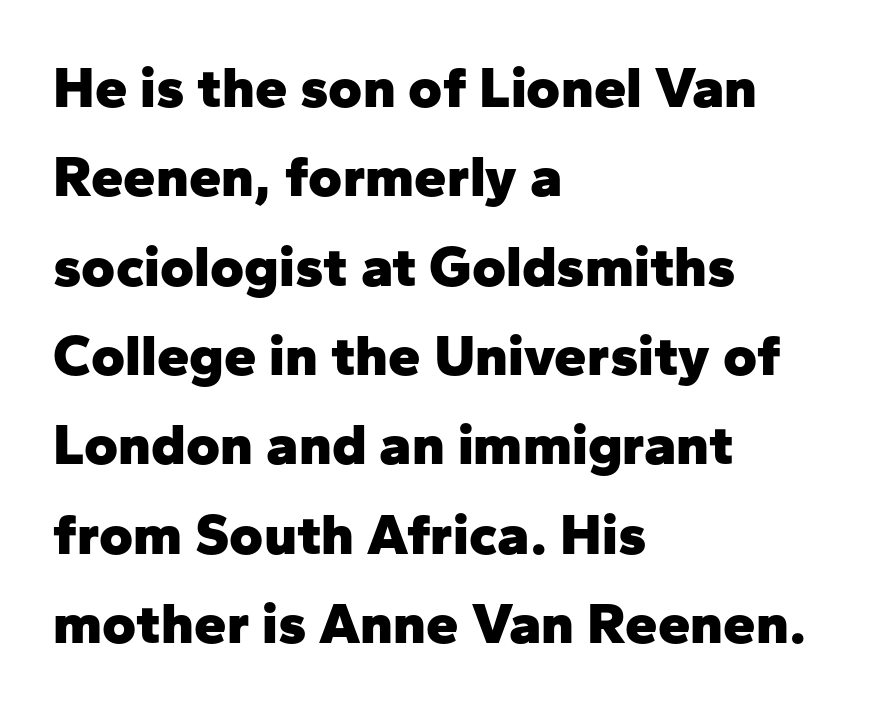
Q: Is the text bold? A: Yes.
Q: Is the text italic (slanted)? A: No, it is upright.
Q: Is the typeface a serif or a sans-serif typeface? A: Sans-serif.
Q: Is the text underlined? A: No.
Q: How is the paragraph aligned? A: Left-aligned.
Q: Is the spacing between letters normal or unusually wide? A: Normal.
Q: Is the spacing between lines tight, normal or loose? A: Normal.
Q: Width (condensed, normal, or wide)? A: Normal.
Q: Stroke contrast? A: Low.
Q: x-height? A: Medium.
Q: Monospaced? A: No.
